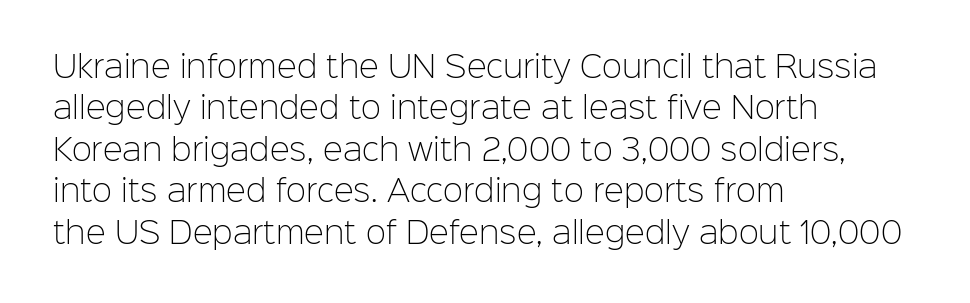
The image shows 30 px light sans-serif type, upright; set left-aligned, normal line spacing (1.38x), normal letter spacing, not underlined; low stroke contrast and a medium x-height.
